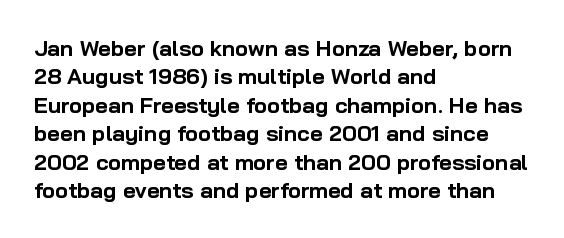
The image shows 22 px bold type, upright; set left-aligned, normal line spacing (1.29x), normal letter spacing, not underlined.
